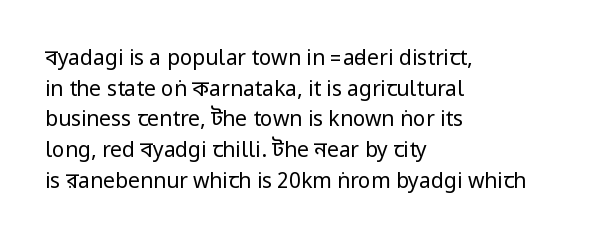
The image shows 21 px text type, upright; set left-aligned, normal line spacing (1.46x), normal letter spacing, not underlined.
